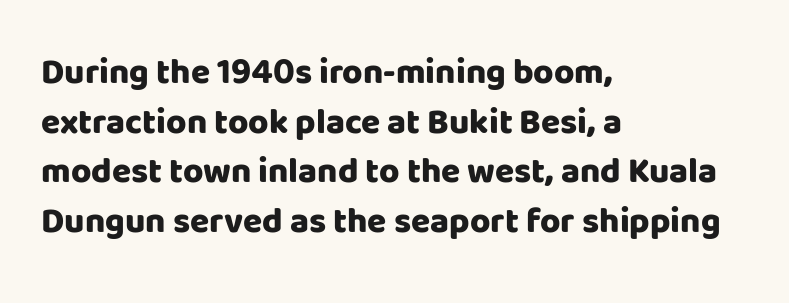
Nothing sits at the stroke ends, so this counts as sans-serif. Vertical spacing — default. Plenty of ink on the page — the face is bold. This rendering uses left alignment, leaving the right contour irregular. Proportional: the letters do not fall into vertical columns. Style check: upright.
